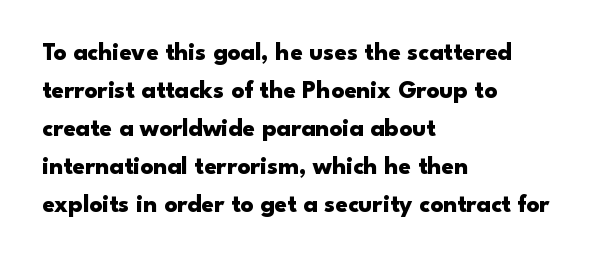
Q: Is the text bold? A: Yes.
Q: Is the text italic (slanted)? A: No, it is upright.
Q: Is the text underlined? A: No.
Q: How is the paragraph aligned? A: Left-aligned.
Q: Is the spacing between letters normal or unusually wide? A: Normal.
Q: Is the spacing between lines tight, normal or loose? A: Normal.
